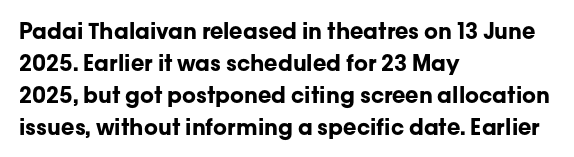
Students, observe: this is what conventionally led text looks like. Ascenders rise straight up at ninety degrees. Pretty heavy lettering here — definitely bold. The words here are not underlined.
